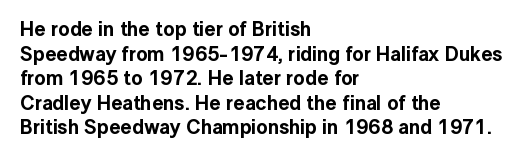
The image shows 20 px text type, upright; set left-aligned, line spacing 1.23x, normal letter spacing, not underlined.
